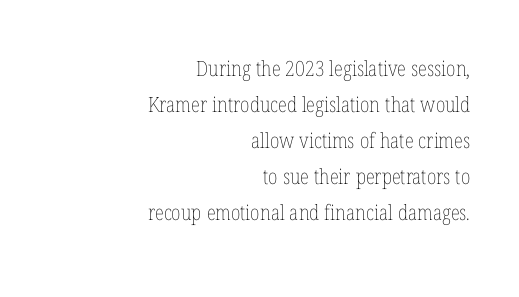
{"italic": "no", "bold": "no", "underline": "no", "align": "right", "line_spacing_ratio": 1.72, "letter_spacing": "normal", "letter_spacing_em": 0.0, "glyph_px": 21}
